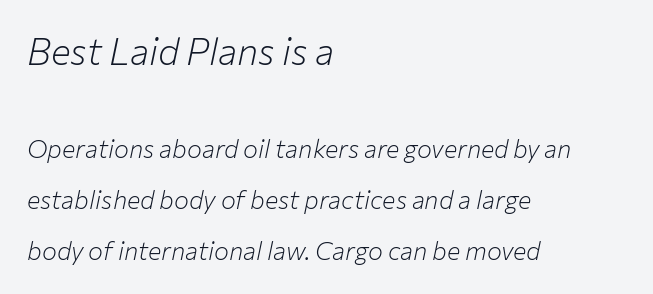
{"italic": "yes", "lean": "right", "slant_degrees": 12, "bold": "no", "weight": "light", "width": "normal", "stroke_contrast": "low", "x_height": "medium", "monospaced": "no", "underline": "no", "align": "left", "line_spacing": "loose", "line_spacing_ratio": 2.04, "letter_spacing": "normal", "letter_spacing_em": 0.0, "larger_block": "first", "size_ratio": 1.48, "glyph_px": 37}
